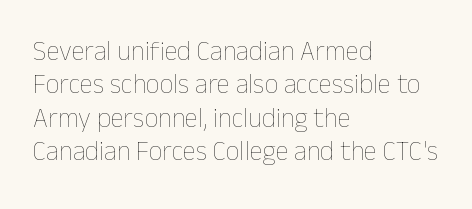
{"italic": "no", "bold": "no", "underline": "no", "align": "left", "line_spacing_ratio": 1.24, "letter_spacing": "normal", "letter_spacing_em": 0.0, "glyph_px": 27}
